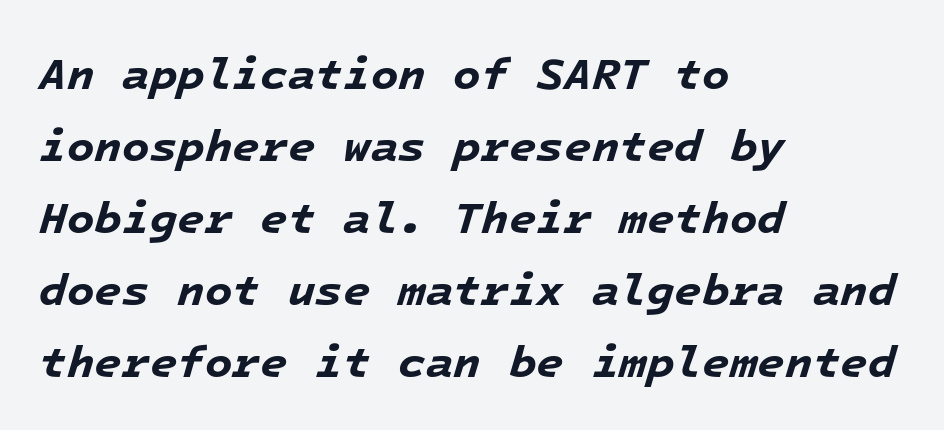
{"italic": "yes", "lean": "right", "slant_degrees": 16, "bold": "yes", "weight": "bold", "width": "normal", "stroke_contrast": "low", "x_height": "medium", "monospaced": "yes", "underline": "no", "align": "left", "line_spacing": "normal", "line_spacing_ratio": 1.6, "letter_spacing": "normal", "letter_spacing_em": 0.0, "glyph_px": 45}
